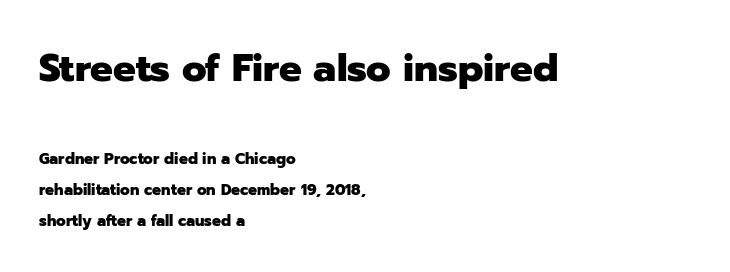
{"serif": "no", "italic": "no", "bold": "yes", "weight": "heavy", "width": "normal", "stroke_contrast": "low", "x_height": "medium", "monospaced": "no", "underline": "no", "align": "left", "line_spacing": "loose", "line_spacing_ratio": 2.05, "letter_spacing": "normal", "letter_spacing_em": 0.0, "larger_block": "first", "size_ratio": 2.53, "glyph_px": 38}
